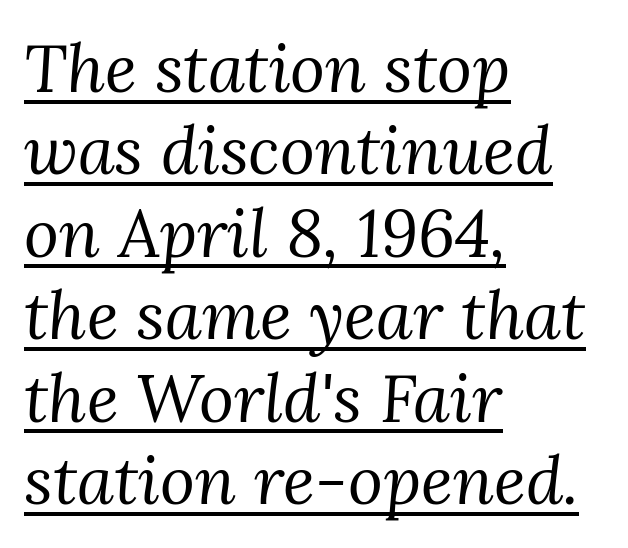
The image shows 67 px regular-weight serif type, italic (leaning right); set left-aligned, line spacing 1.23x, normal letter spacing, underlined; medium stroke contrast and a medium x-height.
